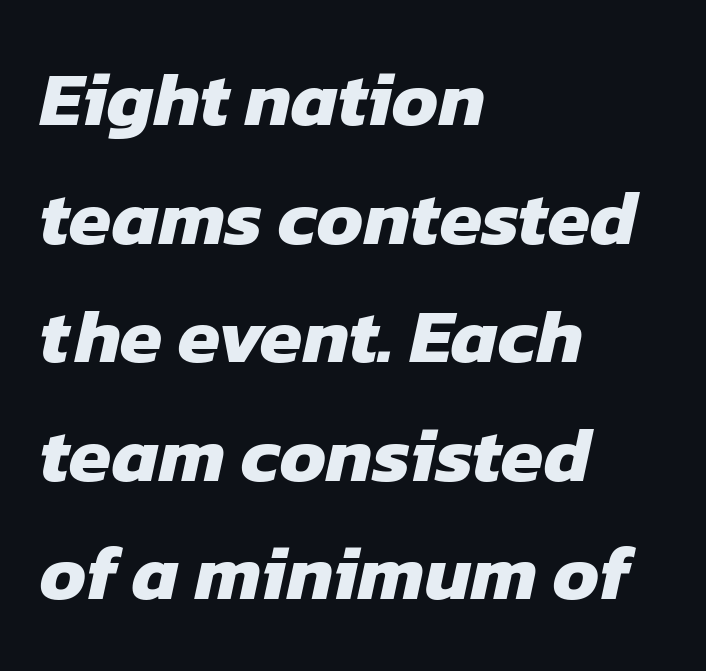
The image shows 77 px heavy sans-serif type; set left-aligned, normal line spacing (1.54x), normal letter spacing, not underlined; low stroke contrast and a medium x-height.
